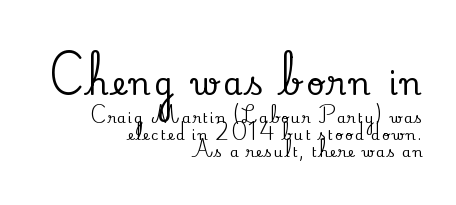
Q: Is the text italic (slanted)? A: No, it is upright.
Q: Is the typeface a serif or a sans-serif typeface? A: Serif.
Q: Is the text underlined? A: No.
Q: How is the paragraph aligned? A: Right-aligned.
Q: Which block of text is set in a larger size, the first (top) or the second (bottom)? A: The first (top) one.
Q: Width (condensed, normal, or wide)? A: Normal.
Q: Stroke contrast? A: Low.
Q: x-height? A: Small.
Q: Monospaced? A: No.
